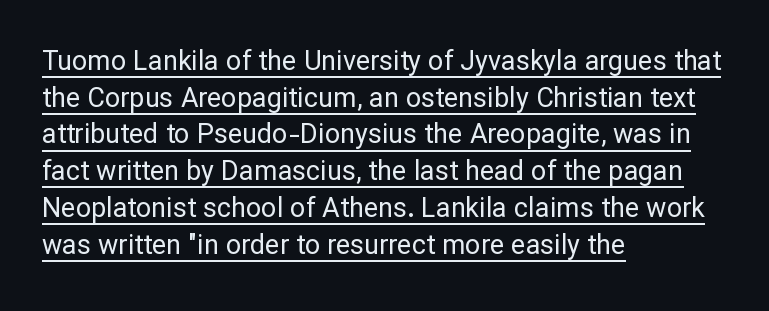
{"italic": "no", "bold": "no", "underline": "yes", "align": "left", "line_spacing": "normal", "line_spacing_ratio": 1.36, "letter_spacing": "normal", "letter_spacing_em": 0.0, "glyph_px": 27}
